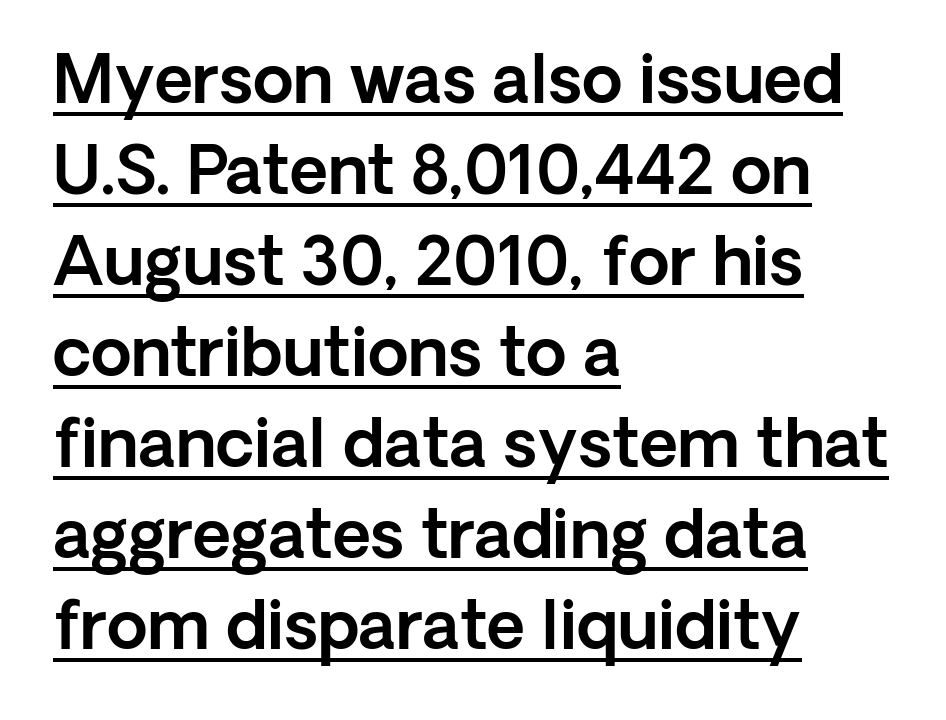
The image shows 66 px sans-serif type, upright; set left-aligned, normal line spacing (1.38x), normal letter spacing, underlined; a medium x-height.
